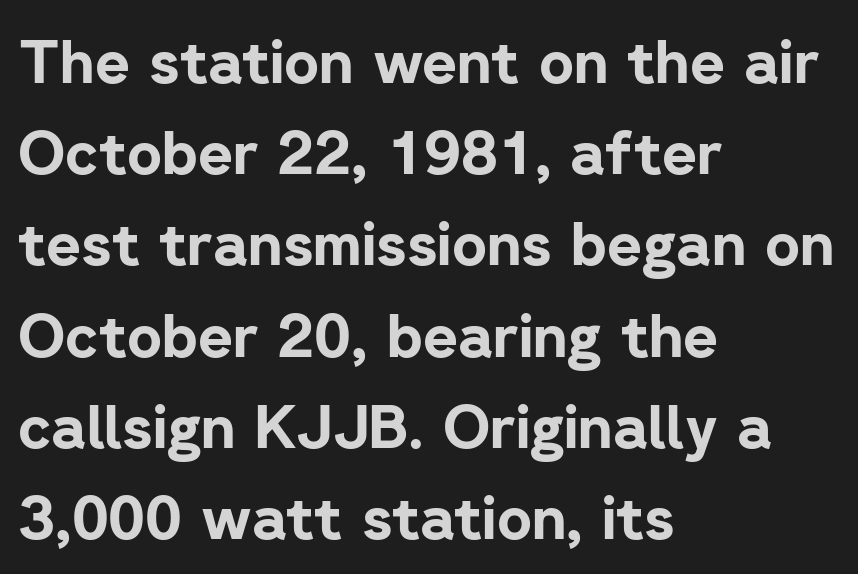
{"serif": "no", "italic": "no", "bold": "yes", "weight": "bold", "width": "normal", "stroke_contrast": "low", "x_height": "medium", "monospaced": "no", "underline": "no", "align": "left", "line_spacing": "normal", "line_spacing_ratio": 1.52, "letter_spacing": "normal", "letter_spacing_em": 0.0, "glyph_px": 60}
